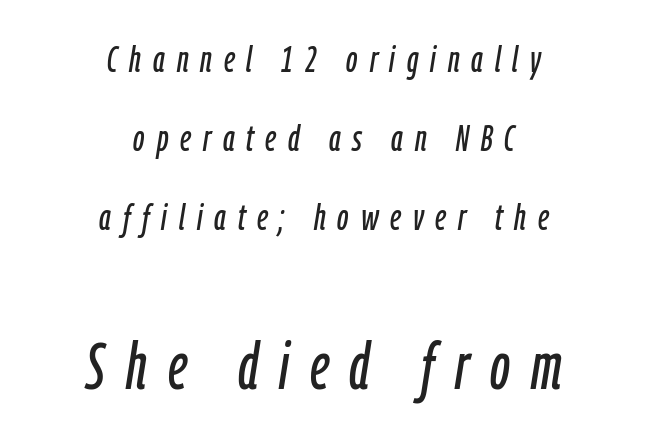
The image shows 65 px condensed type, italic (leaning right); set centered, loose line spacing (2.14x), unusually wide letter spacing (+0.32 em), not underlined; the second (bottom) block is 1.76x larger; low stroke contrast and a medium x-height.
